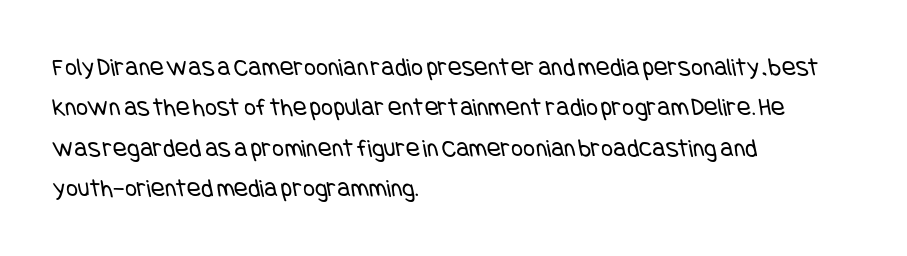
Q: Is the text bold? A: No.
Q: Is the text underlined? A: No.
Q: How is the paragraph aligned? A: Left-aligned.
Q: Is the spacing between letters normal or unusually wide? A: Normal.
Q: Is the spacing between lines tight, normal or loose? A: Normal.
